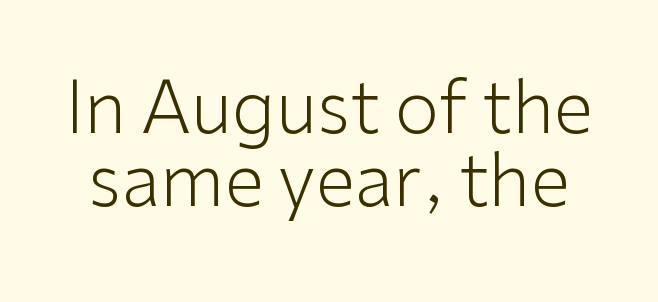
Posture: upright roman. The line-height multiplier appears low, near solid setting. The passage shown is typed in a proportional face where columns would drift. Stems here are at most as thick as an everyday book face.
